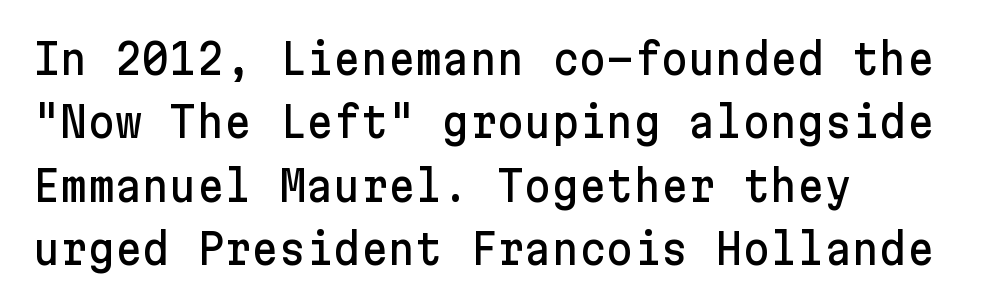
The passage is arranged the way most books set body copy — flush left. The characters display no serif detailing; their extremities are plain. A typesetter would call this zero additional tracking. Has an underline been added? It has not. This block has exactly the height ordinary leading produces. Unlike italic type, these characters show no tilt at all.
